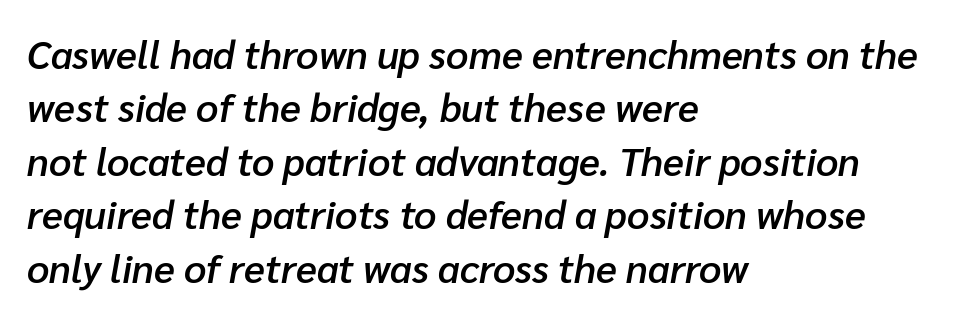
The words here are not underlined. These lines are set flush left with a ragged right edge. The letters are slanted; this is an italic face. The letters advance in unequal steps, a hallmark of proportional type. I'd describe the lettering as semibold — firm but not a full bold.
